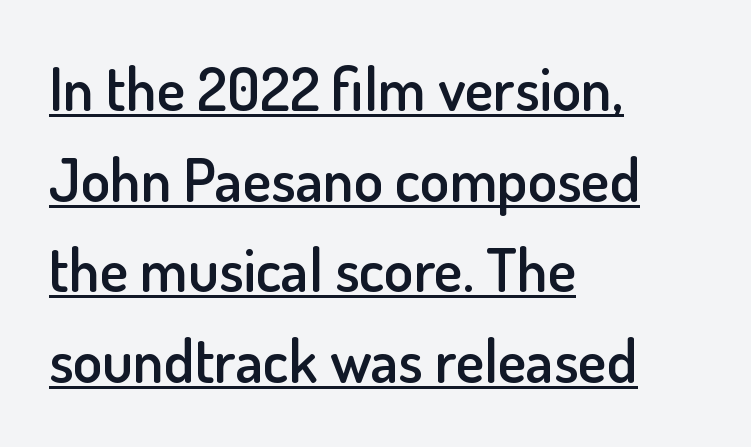
The image shows 60 px semibold sans-serif type, upright; set left-aligned, normal line spacing (1.51x), normal letter spacing, underlined; low stroke contrast and a small x-height.
